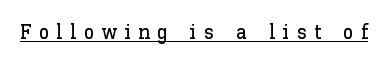
The image shows 21 px text type, upright; set unusually wide letter spacing (+0.34 em), underlined.
